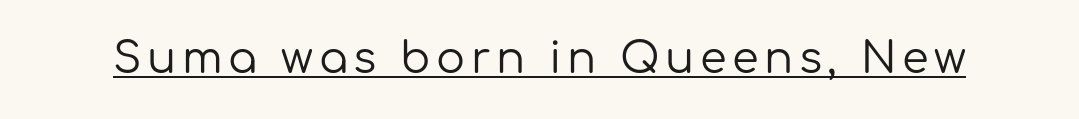
Proportional: the letters do not fall into vertical columns. Like a heading marked for emphasis, these lines bear an underscore. Italic: no, the glyphs are upright roman. The typeface chosen for these lines omits serifs.
